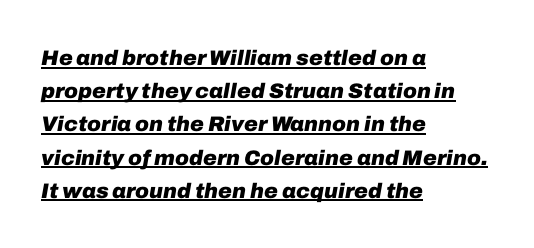
{"italic": "yes", "lean": "right", "slant_degrees": 10, "bold": "yes", "underline": "yes", "align": "left", "line_spacing": "normal", "line_spacing_ratio": 1.58, "letter_spacing": "normal", "letter_spacing_em": 0.0, "glyph_px": 21}
